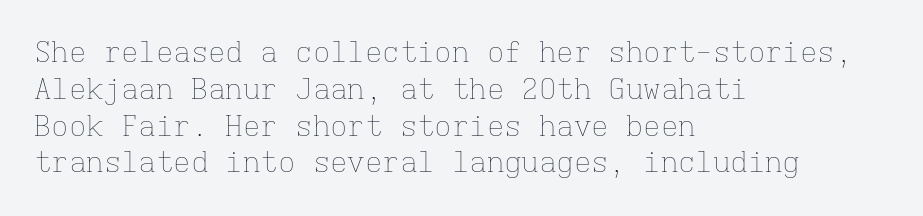
Line starts are locked; line ends wander. Looks like terminal output: every glyph gets an equal slot. Compared with typical paragraphs, the rows here are spaced about the same. The letters sit at their default tracking, neither squeezed nor spread.
